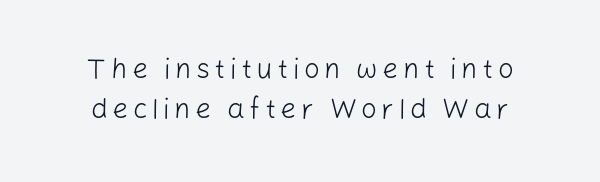
Stems here are at most as thick as an everyday book face. A typesetter would call this leading conventional body-copy spacing. A bare baseline throughout the passage. Horizontally, the lines are justified to the midpoint only. Stroke terminals: plain, sans-serif. The letters advance in unequal steps, a hallmark of proportional type.
